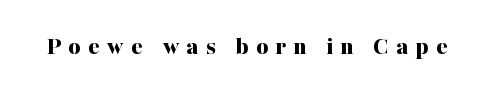
Every stem runs plumb, perpendicular to the baseline. Honestly, there is no underline to notice here at all. Heft: maximum for text — a bold. The face used here is rendered with a markedly widened letterfit.
